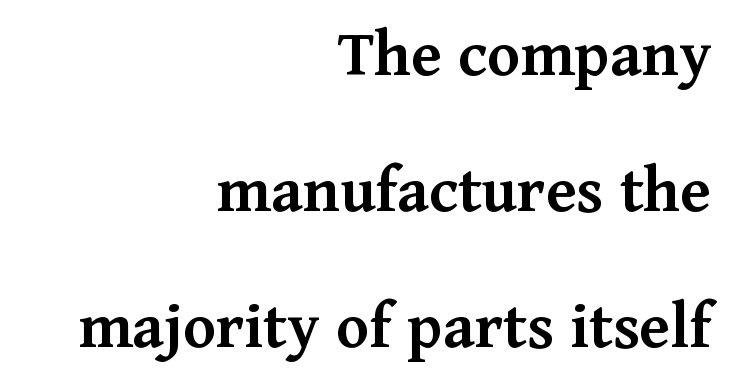
Old-style or modern, the face here clearly has serifs. The compositor pushed each line to the right boundary. Students, this is semibold: more ink than regular, less than bold. Compared with typical body copy, the letter spacing here is the same. The axis of the letterforms is exactly vertical. The lines are spread far apart with generous leading.
